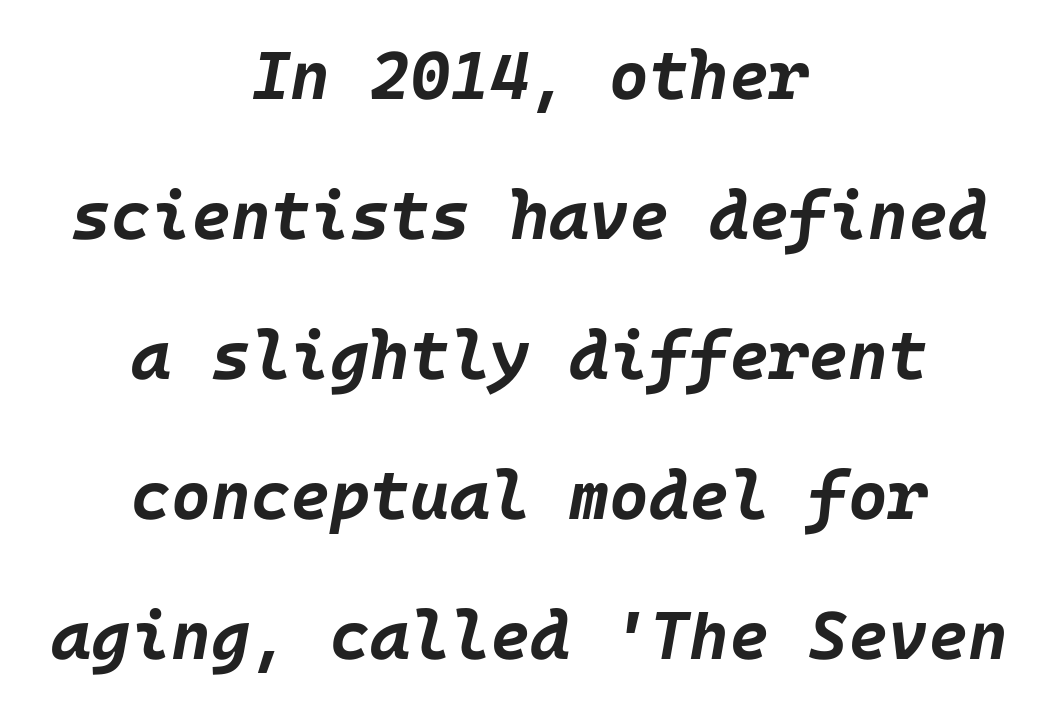
Q: Is the text bold? A: Yes.
Q: Is the text italic (slanted)? A: Yes, it leans right by about 10 degrees.
Q: Is the text underlined? A: No.
Q: How is the paragraph aligned? A: Centered.
Q: Is the spacing between letters normal or unusually wide? A: Normal.
Q: Is the spacing between lines tight, normal or loose? A: Loose.
Q: Width (condensed, normal, or wide)? A: Normal.
Q: Stroke contrast? A: Low.
Q: x-height? A: Large.
